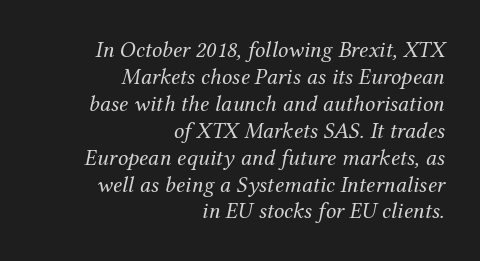
{"italic": "yes", "lean": "right", "slant_degrees": 12, "bold": "no", "underline": "no", "align": "right", "line_spacing_ratio": 1.17, "letter_spacing": "normal", "letter_spacing_em": 0.0, "glyph_px": 23}
